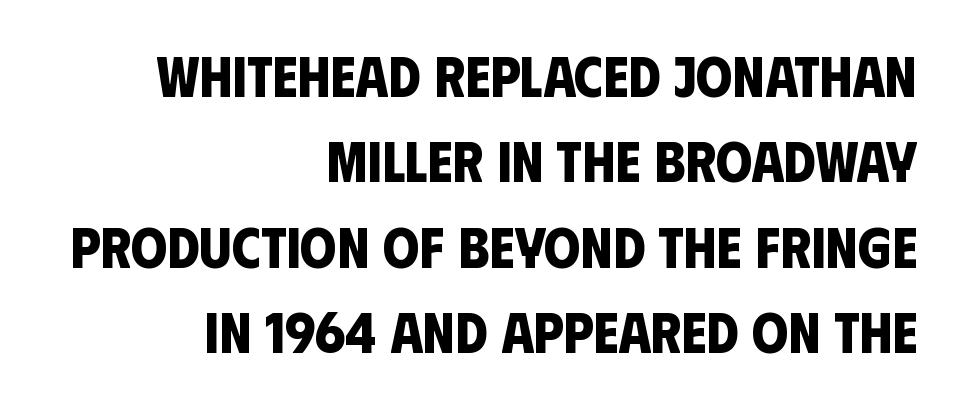
Q: Is the text bold? A: Yes.
Q: Is the typeface a serif or a sans-serif typeface? A: Sans-serif.
Q: Is the text underlined? A: No.
Q: How is the paragraph aligned? A: Right-aligned.
Q: Is the spacing between letters normal or unusually wide? A: Normal.
Q: Is the spacing between lines tight, normal or loose? A: Normal.
Q: Width (condensed, normal, or wide)? A: Condensed.
Q: Stroke contrast? A: Low.
Q: x-height? A: Large.
Q: Monospaced? A: No.
